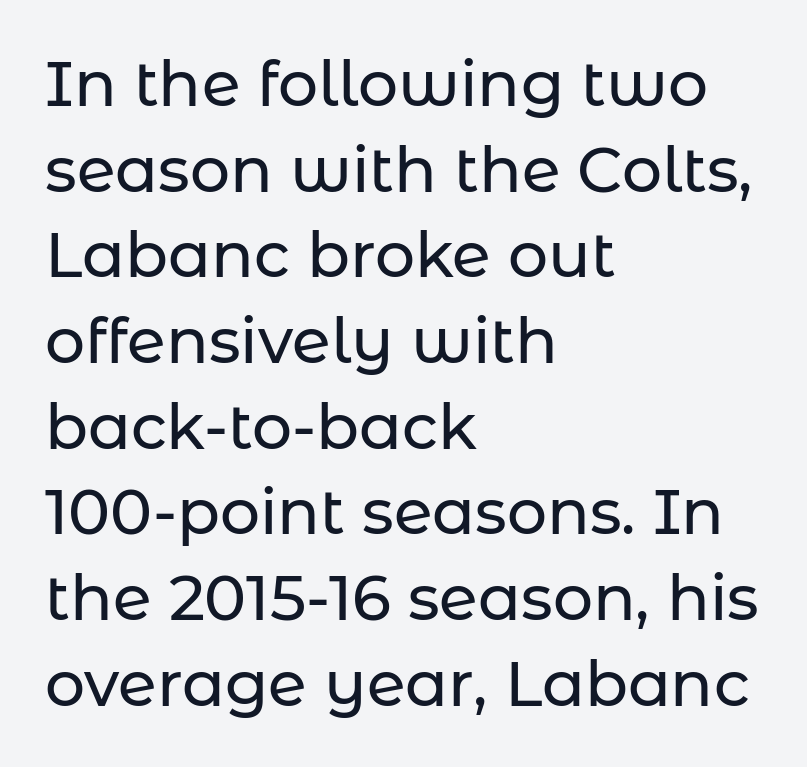
{"serif": "no", "italic": "no", "width": "normal", "stroke_contrast": "low", "x_height": "medium", "monospaced": "no", "underline": "no", "align": "left", "line_spacing": "normal", "line_spacing_ratio": 1.36, "letter_spacing": "normal", "letter_spacing_em": 0.0, "glyph_px": 63}
